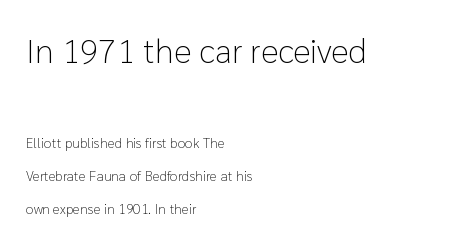
The image shows 34 px light sans-serif type, upright; set left-aligned, loose line spacing (2.35x), normal letter spacing, not underlined; the first (top) block is 2.43x larger; low stroke contrast and a medium x-height.
